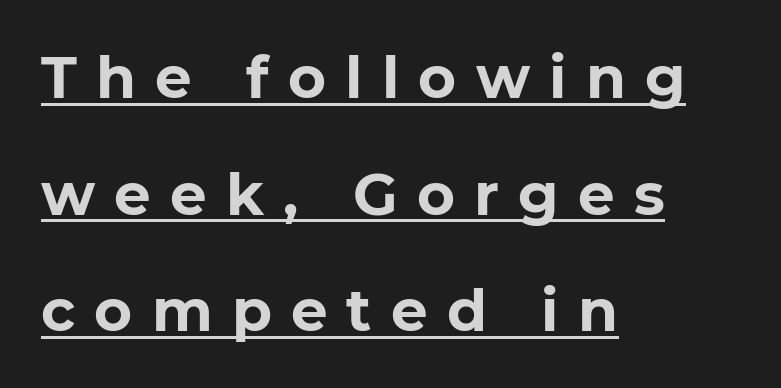
The image shows 58 px bold sans-serif type, upright; set left-aligned, loose line spacing (2.01x), unusually wide letter spacing (+0.33 em), underlined; low stroke contrast and a medium x-height.
